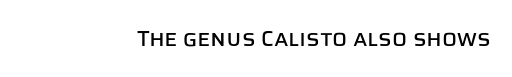
Tall strokes in this sample are plumb rather than angled. Short note: letters normally spaced. Lines of text with bare space underneath.
